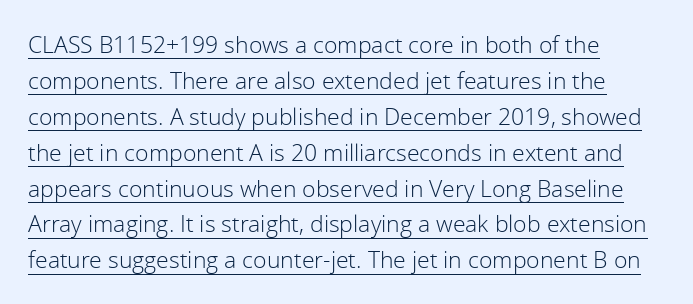
The image shows 23 px text type, upright; set left-aligned, normal line spacing (1.56x), normal letter spacing, underlined.
